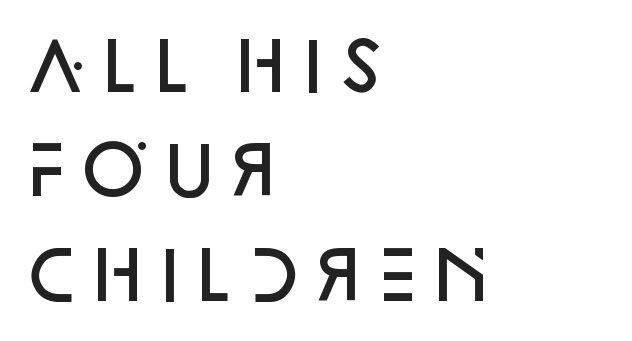
Q: Is the text bold? A: Semi-bold.
Q: Is the text italic (slanted)? A: No, it is upright.
Q: Is the typeface a serif or a sans-serif typeface? A: Sans-serif.
Q: Is the text underlined? A: No.
Q: How is the paragraph aligned? A: Left-aligned.
Q: Is the spacing between letters normal or unusually wide? A: Normal.
Q: Is the spacing between lines tight, normal or loose? A: Normal.
Q: Width (condensed, normal, or wide)? A: Normal.
Q: Stroke contrast? A: Low.
Q: x-height? A: Large.
Q: Monospaced? A: No.
